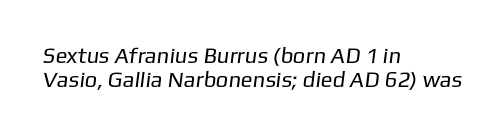
Underlining? Definitely not there. Does the copy run flush right? No — it runs flush left. Nothing unusual about the tracking: characters are spaced as the font intends. The strokes carry an ordinary text weight at most.
